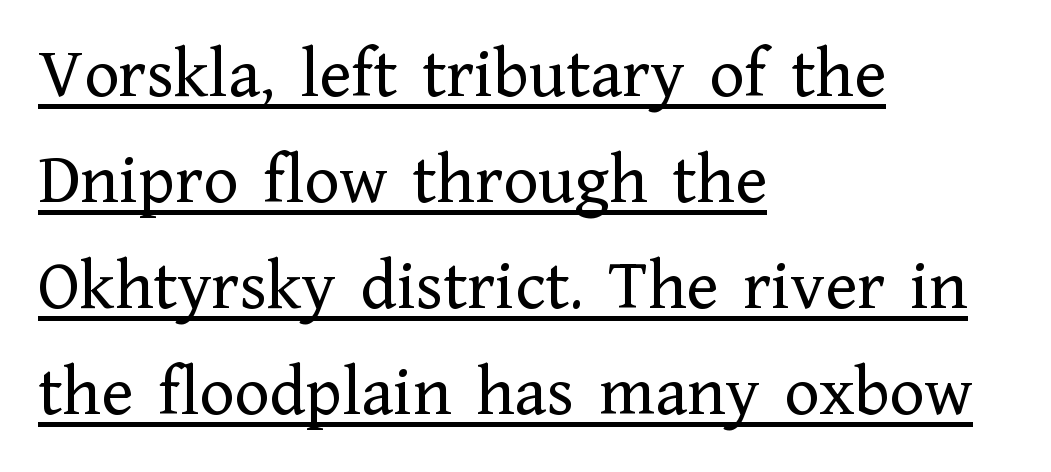
{"serif": "yes", "italic": "no", "bold": "no", "weight": "regular", "width": "normal", "stroke_contrast": "low", "x_height": "medium", "monospaced": "no", "underline": "yes", "align": "left", "line_spacing": "normal", "line_spacing_ratio": 1.45, "letter_spacing": "normal", "letter_spacing_em": 0.0, "glyph_px": 73}
